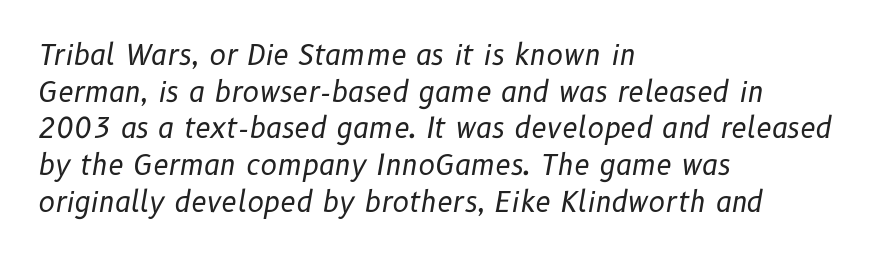
The image shows 28 px regular-weight type, italic (leaning right); set left-aligned, normal line spacing (1.31x), normal letter spacing, not underlined; low stroke contrast and a medium x-height.
